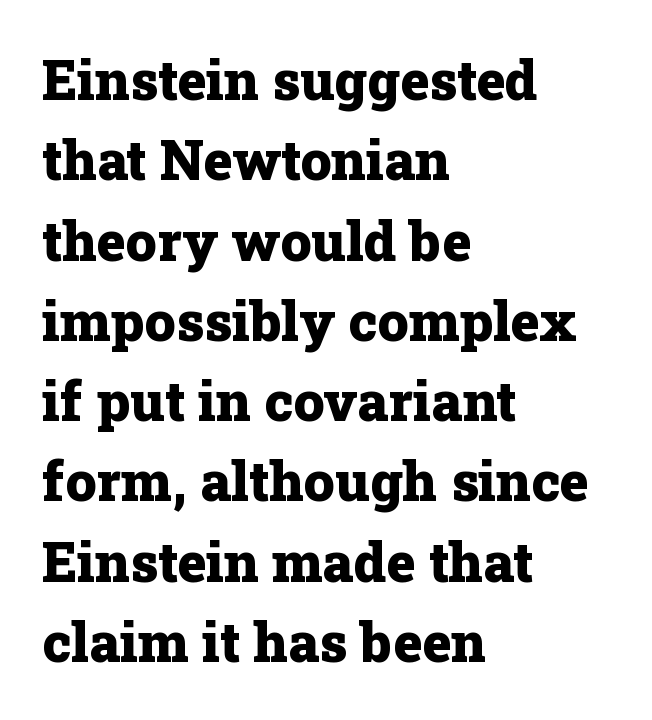
The image shows 55 px heavy serif type, upright; set left-aligned, normal line spacing (1.46x), normal letter spacing, not underlined; low stroke contrast and a medium x-height.
